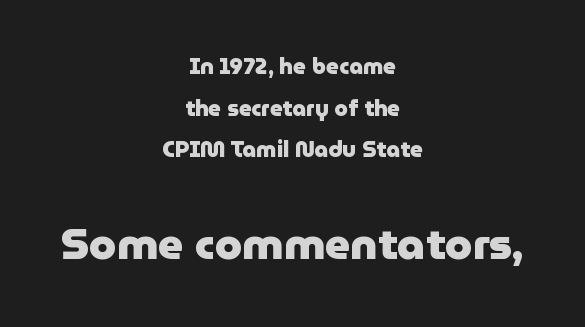
Q: Is the text bold? A: Yes.
Q: Is the text italic (slanted)? A: No, it is upright.
Q: Is the typeface a serif or a sans-serif typeface? A: Sans-serif.
Q: Is the text underlined? A: No.
Q: How is the paragraph aligned? A: Centered.
Q: Is the spacing between letters normal or unusually wide? A: Normal.
Q: Which block of text is set in a larger size, the first (top) or the second (bottom)? A: The second (bottom) one.
Q: Width (condensed, normal, or wide)? A: Normal.
Q: Stroke contrast? A: Low.
Q: x-height? A: Medium.
Q: Monospaced? A: No.
